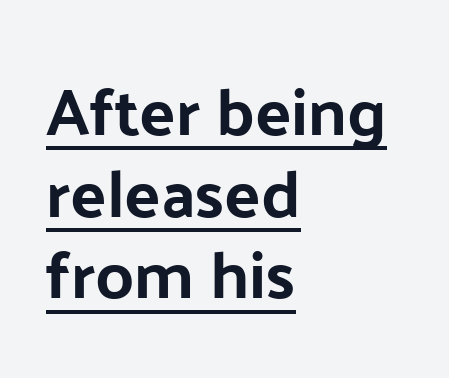
{"serif": "no", "italic": "no", "width": "normal", "stroke_contrast": "low", "x_height": "medium", "monospaced": "no", "underline": "yes", "align": "left", "line_spacing_ratio": 1.22, "letter_spacing": "normal", "letter_spacing_em": 0.0, "glyph_px": 67}
